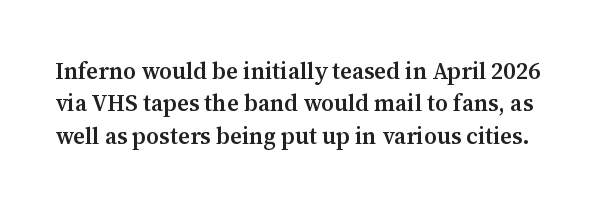
The letters stand upright; this is a roman face. Rows of type keep a routine distance in the vertical direction. This rendering leaves character spacing at its baseline value. Has an underline been added? It has not. Notice the strokes are somewhat thickened but not fully heavy: this is a semibold.
